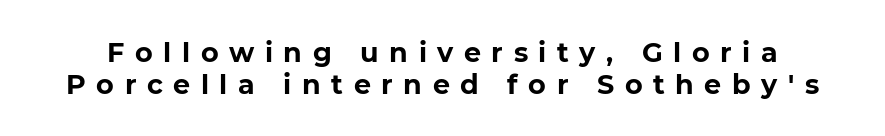
The image shows 27 px bold type, upright; set line spacing 1.18x, unusually wide letter spacing (+0.39 em), not underlined.
